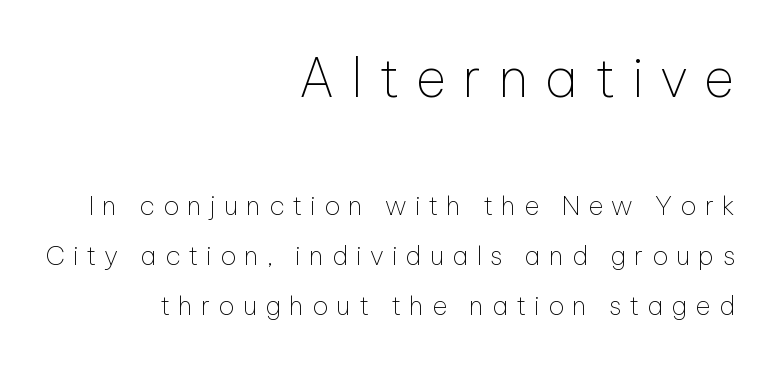
{"serif": "no", "italic": "no", "bold": "no", "weight": "thin", "width": "normal", "stroke_contrast": "low", "x_height": "medium", "monospaced": "no", "underline": "no", "align": "right", "line_spacing": "loose", "line_spacing_ratio": 1.93, "letter_spacing": "wide", "letter_spacing_em": 0.31, "larger_block": "first", "size_ratio": 2.04, "glyph_px": 53}
